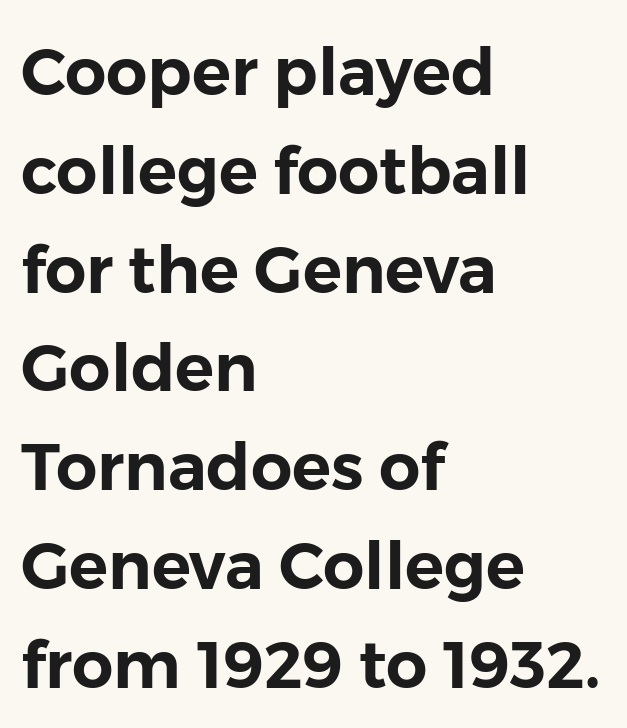
{"serif": "no", "italic": "no", "width": "normal", "stroke_contrast": "low", "x_height": "medium", "monospaced": "no", "underline": "no", "align": "left", "line_spacing": "normal", "line_spacing_ratio": 1.52, "letter_spacing": "normal", "letter_spacing_em": 0.0, "glyph_px": 65}
